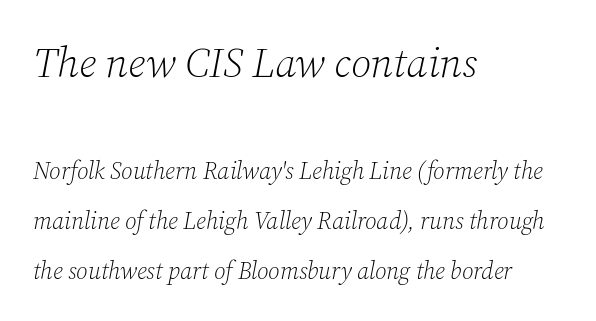
The image shows 42 px light serif type, italic (leaning right); set left-aligned, loose line spacing (2.08x), normal letter spacing, not underlined; the first (top) block is 1.75x larger; low stroke contrast and a medium x-height.
